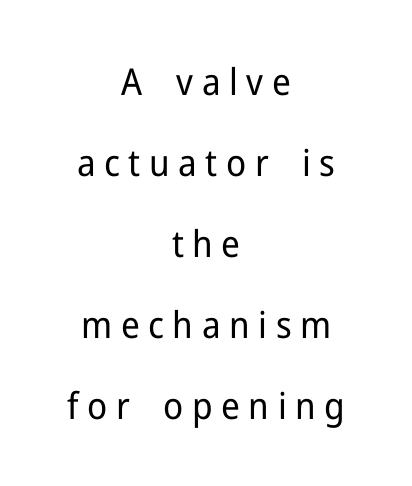
The image shows 37 px regular-weight sans-serif type, upright; set centered, loose line spacing (2.19x), unusually wide letter spacing (+0.23 em), not underlined; low stroke contrast and a medium x-height.
